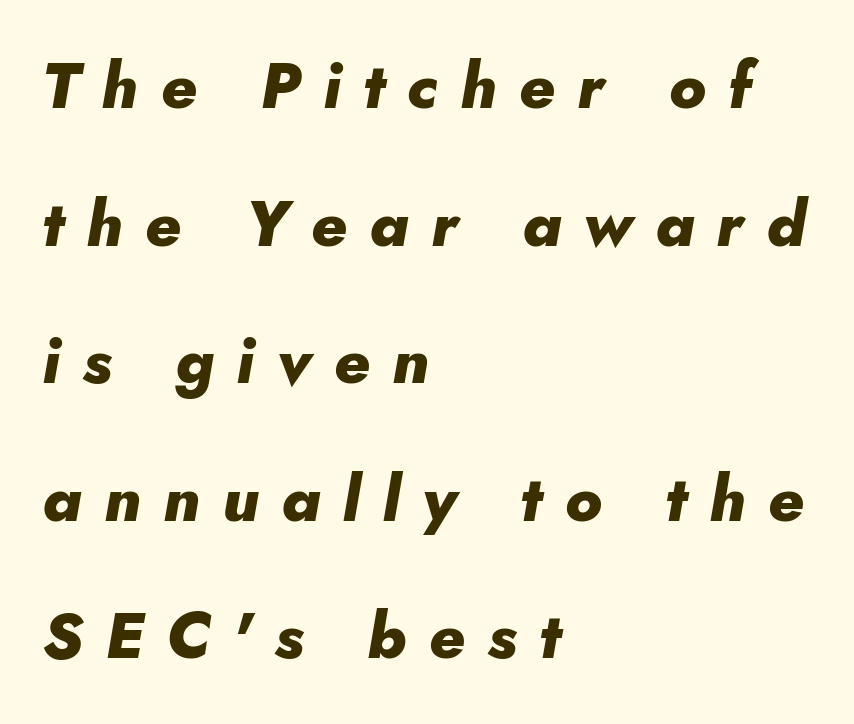
Its strokes are broad and dark, the hallmark of bold type. Successive baselines arrive slowly, with a big drop between each. Honestly, the letter spacing is so wide it's the main thing you notice. The space beneath each line is pristine and unruled.
